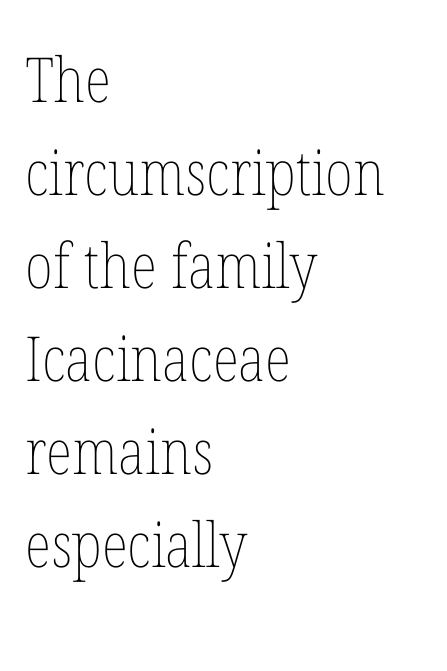
Q: Is the text bold? A: No.
Q: Is the text italic (slanted)? A: No, it is upright.
Q: Is the text underlined? A: No.
Q: How is the paragraph aligned? A: Left-aligned.
Q: Is the spacing between letters normal or unusually wide? A: Normal.
Q: Is the spacing between lines tight, normal or loose? A: Normal.
Q: Width (condensed, normal, or wide)? A: Condensed.
Q: Stroke contrast? A: Low.
Q: x-height? A: Medium.
Q: Monospaced? A: No.
